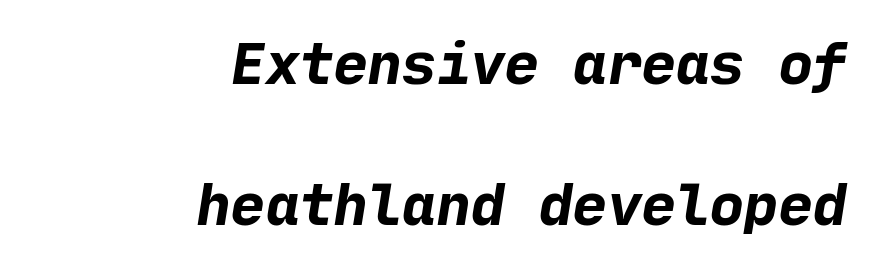
Q: Is the text bold? A: Yes.
Q: Is the typeface a serif or a sans-serif typeface? A: Sans-serif.
Q: Is the text underlined? A: No.
Q: How is the paragraph aligned? A: Right-aligned.
Q: Is the spacing between letters normal or unusually wide? A: Normal.
Q: Is the spacing between lines tight, normal or loose? A: Loose.
Q: Width (condensed, normal, or wide)? A: Normal.
Q: Stroke contrast? A: Low.
Q: x-height? A: Medium.
